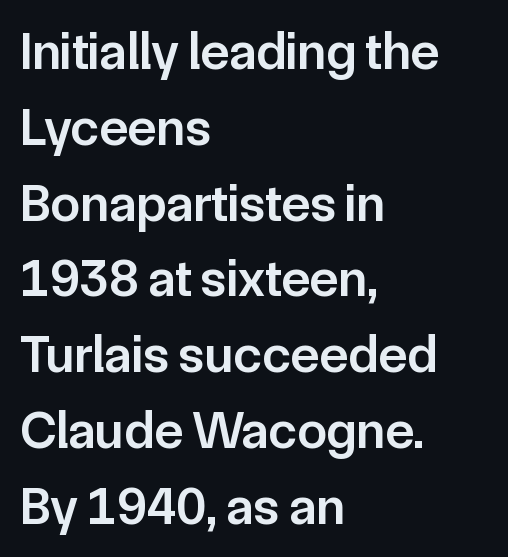
{"serif": "no", "italic": "no", "bold": "semi", "weight": "semibold", "width": "normal", "stroke_contrast": "low", "x_height": "medium", "monospaced": "no", "underline": "no", "align": "left", "line_spacing": "normal", "line_spacing_ratio": 1.43, "letter_spacing": "normal", "letter_spacing_em": 0.0, "glyph_px": 53}
